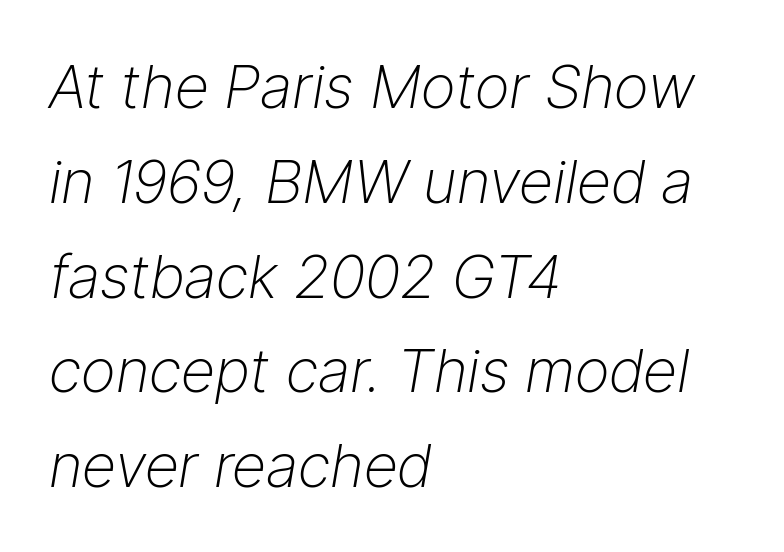
Caption: standard tracking, unaltered. Looks like regular typesetting: each glyph gets only the width it needs. The face looks like a standard text weight, possibly lighter. Baseline-to-baseline distance is the conventional proportion of letter height.
